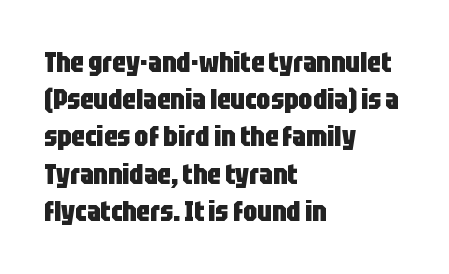
{"serif": "no", "italic": "no", "bold": "yes", "weight": "heavy", "width": "condensed", "stroke_contrast": "low", "x_height": "large", "monospaced": "no", "underline": "no", "align": "left", "line_spacing": "normal", "line_spacing_ratio": 1.33, "letter_spacing": "normal", "letter_spacing_em": 0.0, "glyph_px": 28}
